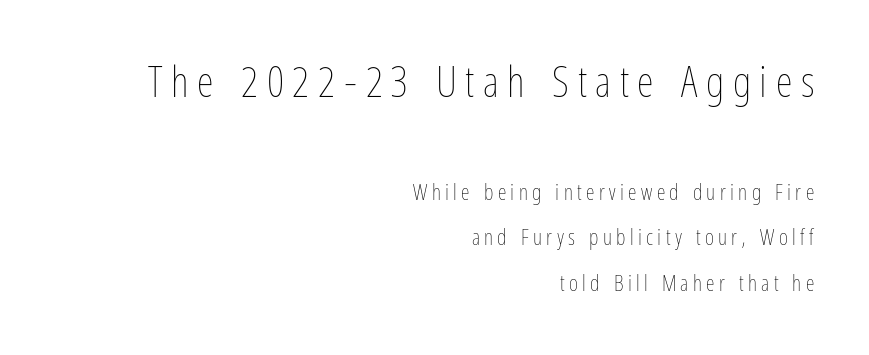
The image shows 43 px thin, condensed type, upright; set right-aligned, loose line spacing (2.06x), unusually wide letter spacing (+0.2 em), not underlined; the first (top) block is 1.95x larger; low stroke contrast and a medium x-height.
